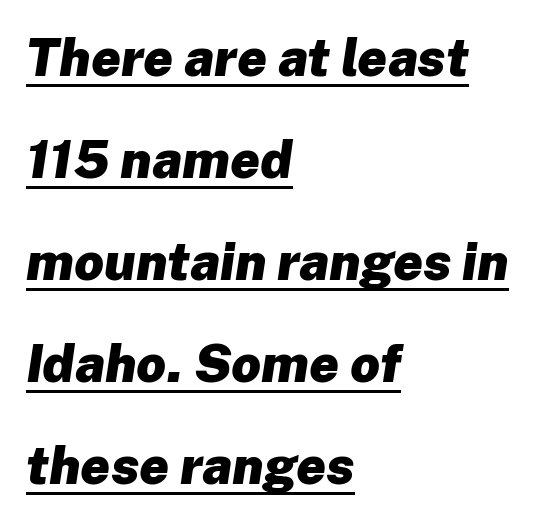
Q: Is the text bold? A: Yes.
Q: Is the text italic (slanted)? A: Yes, it leans right by about 8 degrees.
Q: Is the text underlined? A: Yes.
Q: How is the paragraph aligned? A: Left-aligned.
Q: Is the spacing between letters normal or unusually wide? A: Normal.
Q: Is the spacing between lines tight, normal or loose? A: Loose.
Q: Width (condensed, normal, or wide)? A: Normal.
Q: Stroke contrast? A: Low.
Q: x-height? A: Medium.
Q: Monospaced? A: No.
